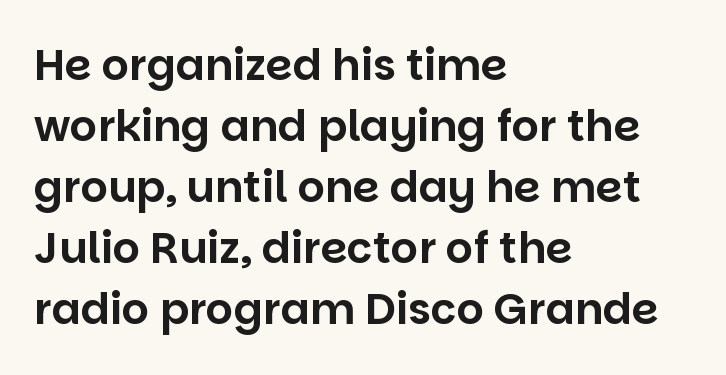
The image shows 43 px sans-serif type, upright; set left-aligned, normal line spacing (1.42x), normal letter spacing, not underlined; low stroke contrast and a large x-height.
